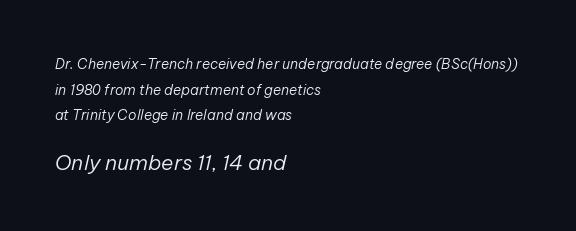
Q: Is the text bold? A: No.
Q: Is the text italic (slanted)? A: Yes, it leans right by about 12 degrees.
Q: Is the text underlined? A: No.
Q: How is the paragraph aligned? A: Left-aligned.
Q: Is the spacing between letters normal or unusually wide? A: Normal.
Q: Which block of text is set in a larger size, the first (top) or the second (bottom)? A: The second (bottom) one.
